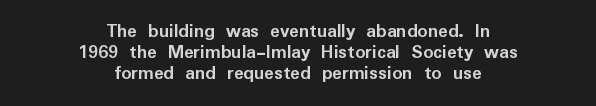
{"italic": "no", "bold": "yes", "underline": "no", "align": "center", "line_spacing": "tight", "line_spacing_ratio": 1.04, "letter_spacing": "normal", "letter_spacing_em": 0.0, "glyph_px": 20}
